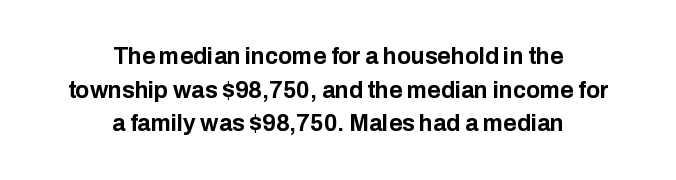
The image shows 23 px bold type, upright; set centered, normal line spacing (1.46x), normal letter spacing, not underlined.
